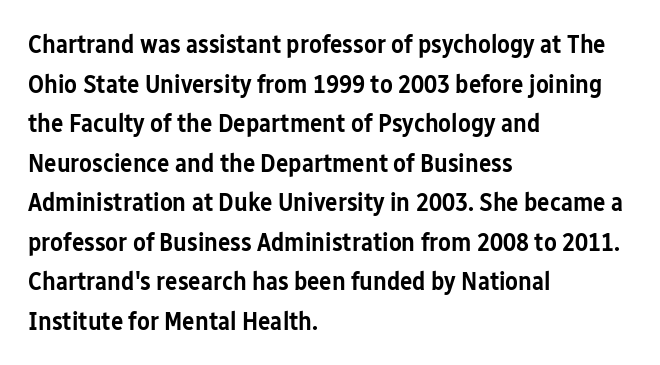
{"italic": "no", "bold": "semi", "underline": "no", "align": "left", "line_spacing": "normal", "line_spacing_ratio": 1.52, "letter_spacing": "normal", "letter_spacing_em": 0.0, "glyph_px": 26}
